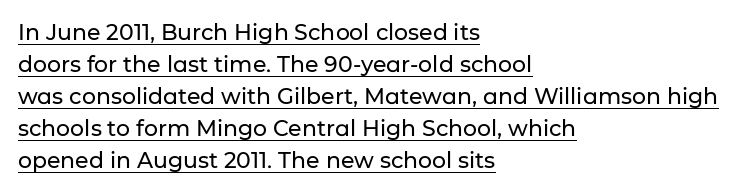
The image shows 22 px text type, upright; set left-aligned, normal line spacing (1.46x), normal letter spacing, underlined.
